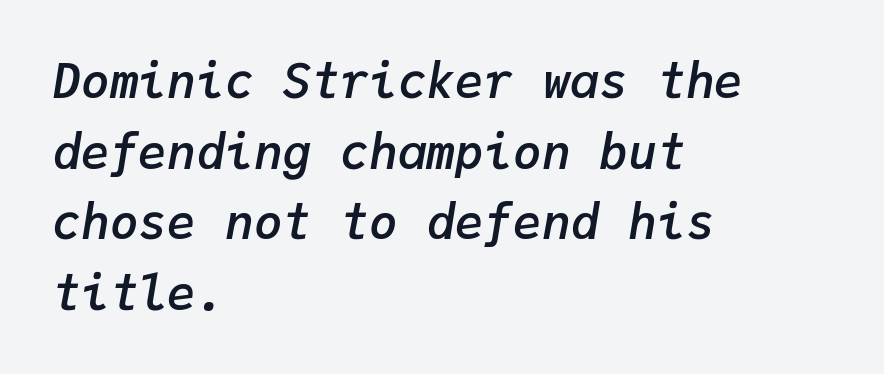
{"italic": "yes", "lean": "right", "slant_degrees": 9, "bold": "semi", "weight": "semibold", "width": "normal", "stroke_contrast": "low", "x_height": "medium", "monospaced": "yes", "underline": "no", "align": "left", "line_spacing": "normal", "line_spacing_ratio": 1.47, "letter_spacing": "normal", "letter_spacing_em": 0.0, "glyph_px": 48}
